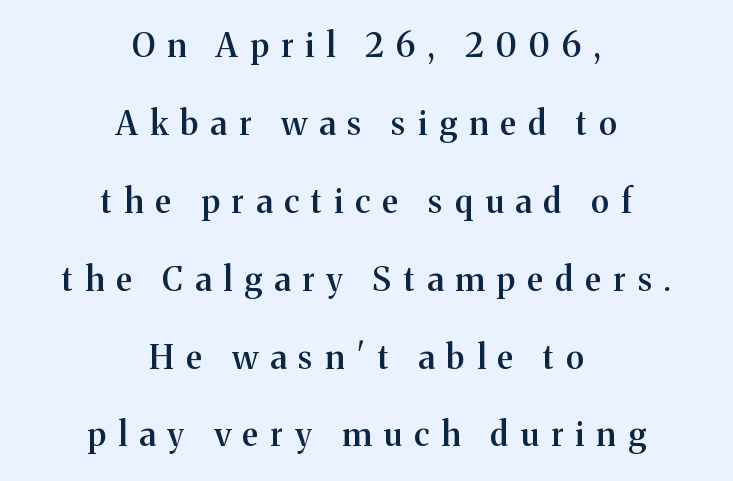
The image shows 33 px semibold serif type, upright; set centered, loose line spacing (2.36x), unusually wide letter spacing (+0.37 em), not underlined; medium stroke contrast and a medium x-height.
